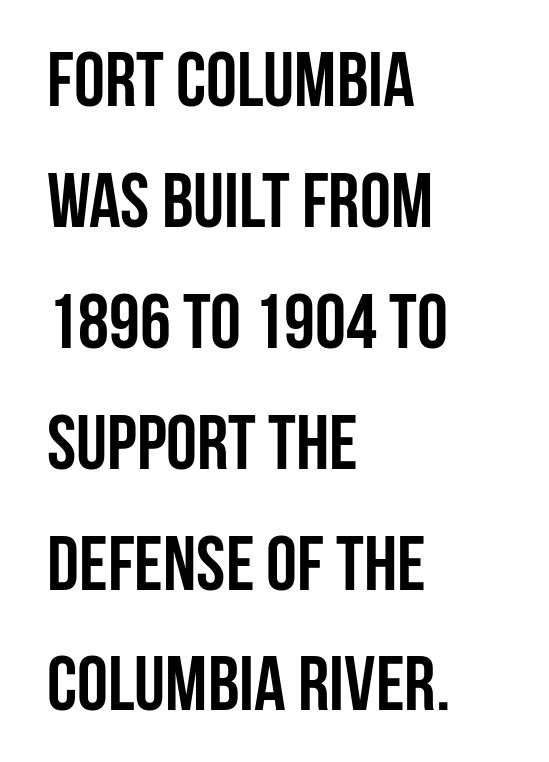
Students, observe: this is what conventionally led text looks like. Nothing sits at the stroke ends, so this counts as sans-serif. The space beneath each line is pristine and unruled. This sample uses plain, unmodified letter spacing. The paragraph has a hard left edge and a soft right edge. You'd pick this weight for a headline — it's a proper bold.
